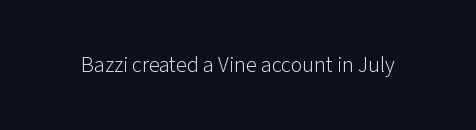
The image shows 22 px text type, upright; set normal letter spacing, not underlined.
